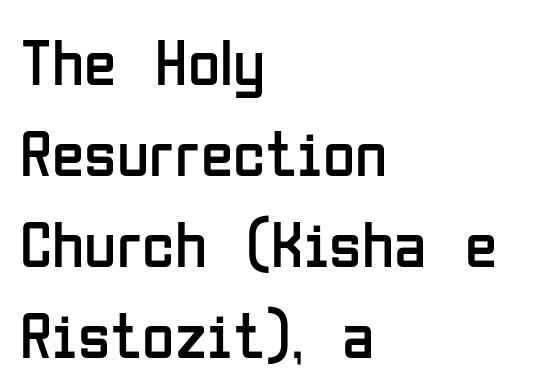
Posture: vertical. Tracking here is standard; glyphs follow each other at the usual distance. Leftover space on each line is placed entirely after the last word. Vertical stems look standard width or narrower in stroke.
